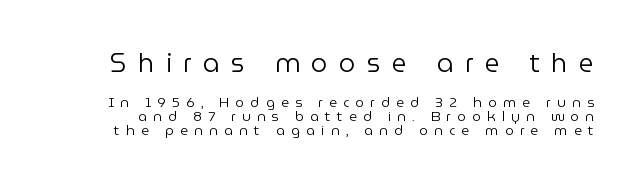
{"italic": "no", "bold": "no", "underline": "no", "line_spacing": "tight", "line_spacing_ratio": 1.03, "letter_spacing": "wide", "letter_spacing_em": 0.44, "larger_block": "first", "size_ratio": 1.86, "glyph_px": 26}
